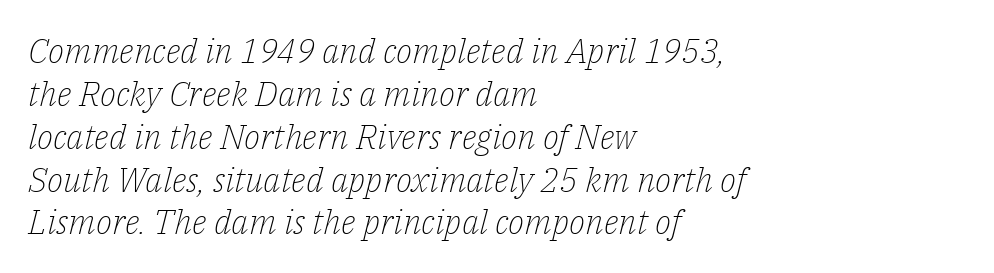
Q: Is the text bold? A: No.
Q: Is the text italic (slanted)? A: Yes, it leans right by about 14 degrees.
Q: Is the typeface a serif or a sans-serif typeface? A: Serif.
Q: Is the text underlined? A: No.
Q: How is the paragraph aligned? A: Left-aligned.
Q: Is the spacing between letters normal or unusually wide? A: Normal.
Q: Is the spacing between lines tight, normal or loose? A: Normal.
Q: Width (condensed, normal, or wide)? A: Normal.
Q: Stroke contrast? A: Low.
Q: x-height? A: Medium.
Q: Monospaced? A: No.
